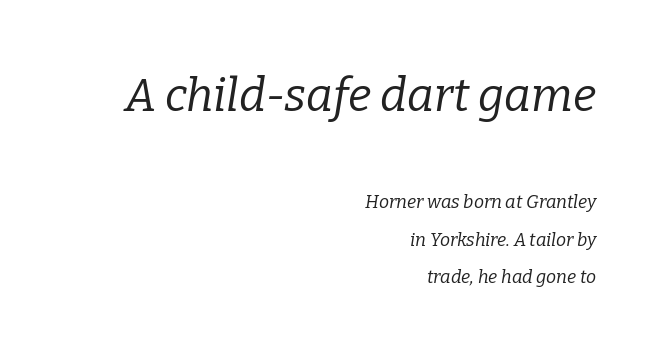
There's an unmistakable incline to the writing here. The ragged edge is on the left, which tells us the setting is flush right. Does the bottom block carry the larger type? No, the top block does. Descender tails drop into unmarked territory.
